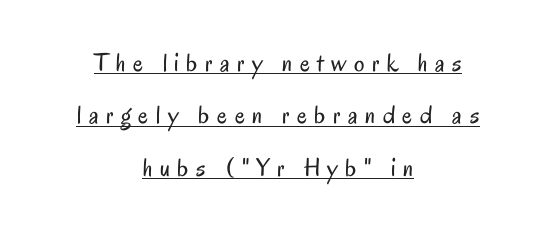
Teacher's note: observe the equal gaps on both sides — that is centered alignment. Beneath each row of characters lies a ruled line. This is roman type, the default non-slanted kind. The passage shown stacks its lines with a broad gap. Stem width sits at or under what a default text font uses.
